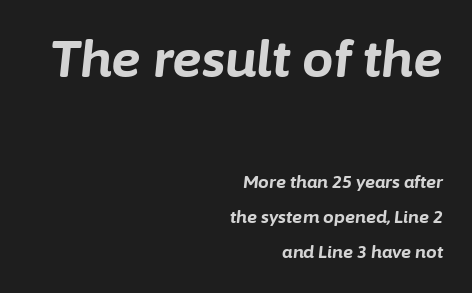
Q: Is the text bold? A: Yes.
Q: Is the text italic (slanted)? A: Yes, it leans right by about 6 degrees.
Q: Is the text underlined? A: No.
Q: How is the paragraph aligned? A: Right-aligned.
Q: Is the spacing between letters normal or unusually wide? A: Normal.
Q: Is the spacing between lines tight, normal or loose? A: Loose.
Q: Which block of text is set in a larger size, the first (top) or the second (bottom)? A: The first (top) one.
Q: Width (condensed, normal, or wide)? A: Normal.
Q: Stroke contrast? A: Low.
Q: x-height? A: Medium.
Q: Monospaced? A: No.
